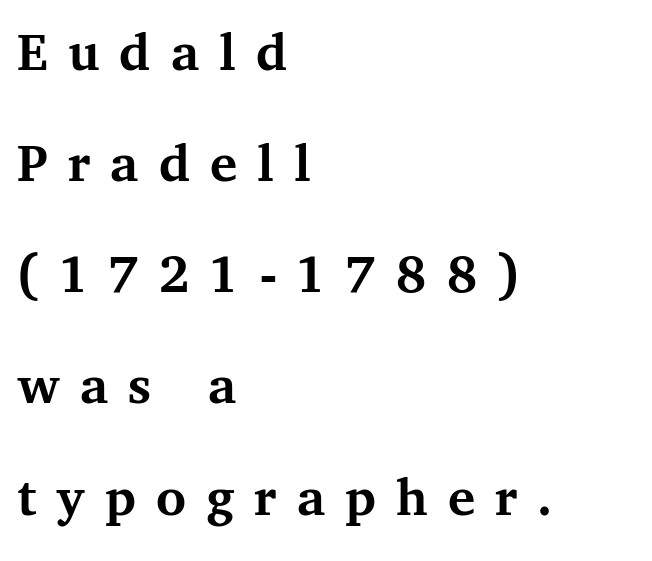
{"serif": "yes", "italic": "no", "bold": "yes", "weight": "semibold", "width": "normal", "stroke_contrast": "medium", "x_height": "medium", "monospaced": "no", "underline": "no", "align": "left", "line_spacing": "loose", "line_spacing_ratio": 1.95, "letter_spacing": "wide", "letter_spacing_em": 0.35, "glyph_px": 57}
